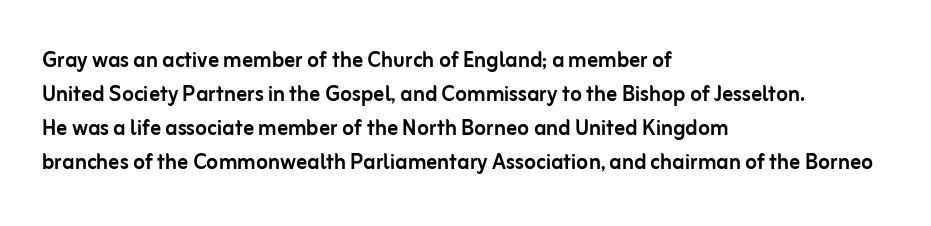
The image shows 27 px text type, upright; set left-aligned, normal line spacing (1.26x), normal letter spacing, not underlined.
